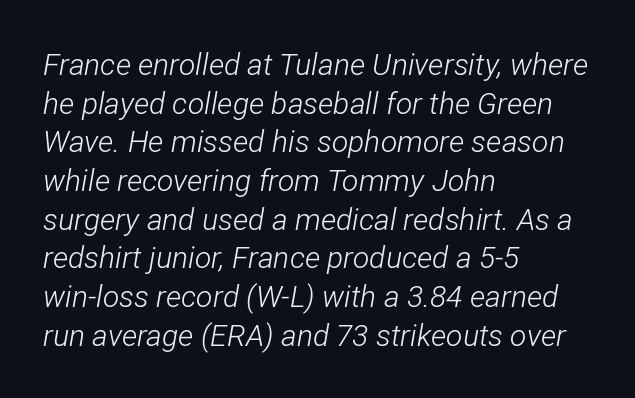
Q: Is the text bold? A: No.
Q: Is the text italic (slanted)? A: Yes, it leans right by about 12 degrees.
Q: Is the text underlined? A: No.
Q: How is the paragraph aligned? A: Left-aligned.
Q: Is the spacing between letters normal or unusually wide? A: Normal.
Q: Is the spacing between lines tight, normal or loose? A: Normal.
Q: Width (condensed, normal, or wide)? A: Condensed.
Q: Stroke contrast? A: Low.
Q: x-height? A: Medium.
Q: Monospaced? A: No.
